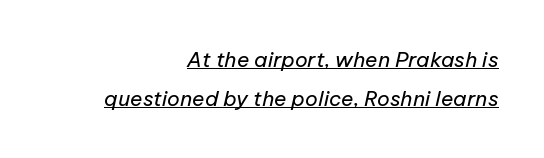
The passage shown is not bold in any degree. Honestly, the letter spacing is just normal — you wouldn't notice it. Visually the block forms a straight wall on the right and a jagged coastline on the left. In designer terms, the underline attribute is active on this setting. There's an unmistakable incline to the writing here.
